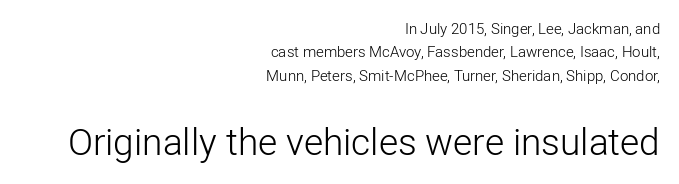
The image shows 37 px light sans-serif type, upright; set right-aligned, normal line spacing (1.56x), normal letter spacing, not underlined; the second (bottom) block is 2.47x larger; low stroke contrast and a medium x-height.
